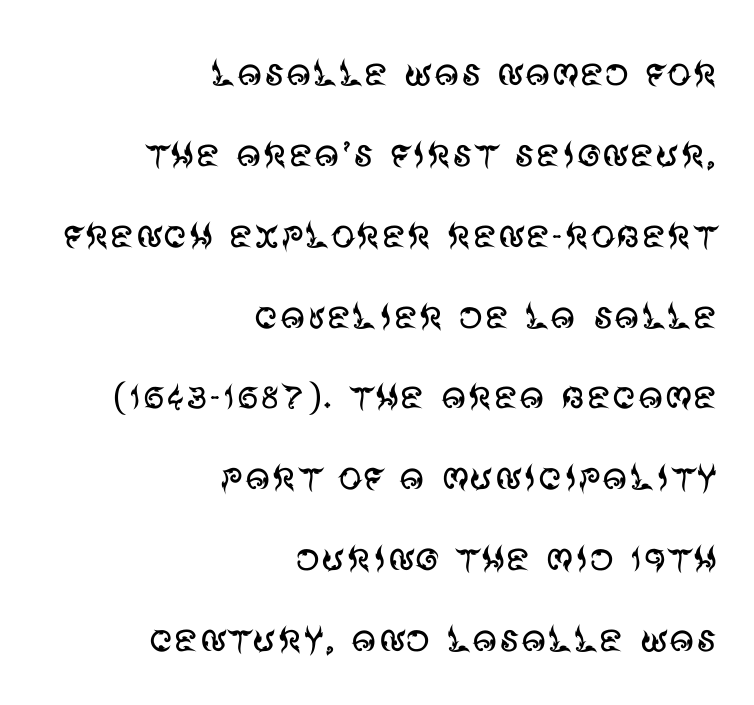
The image shows 49 px regular-weight sans-serif type, upright; set right-aligned, normal line spacing (1.65x), normal letter spacing, not underlined; medium stroke contrast and a large x-height.
